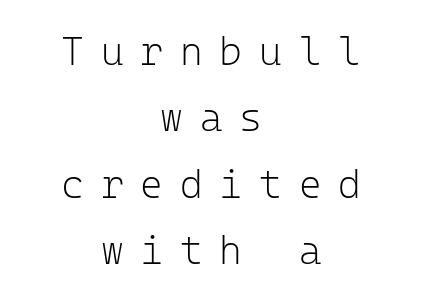
Interline gaps are of average width in this sample. Style check: upright. Has an underline been added? It has not. Look at the tracking — it's clearly loosened, letters drifting apart. Note the uniform advance width — an 'i' takes as much space as an 'm'.
